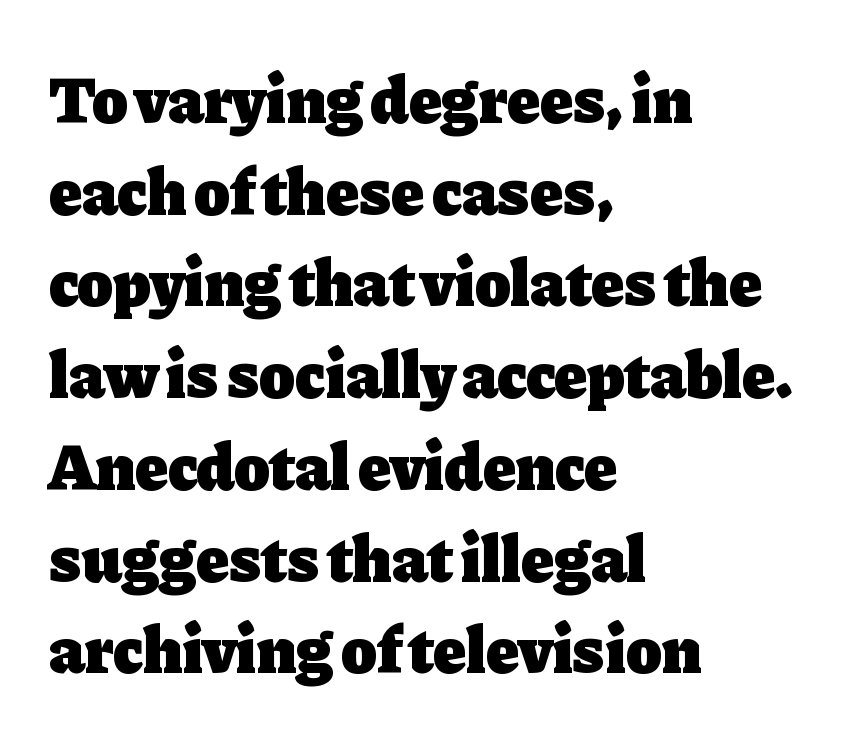
{"serif": "yes", "italic": "no", "bold": "yes", "weight": "heavy", "width": "normal", "stroke_contrast": "low", "x_height": "medium", "monospaced": "no", "underline": "no", "align": "left", "line_spacing": "normal", "line_spacing_ratio": 1.39, "letter_spacing": "normal", "letter_spacing_em": 0.0, "glyph_px": 66}
